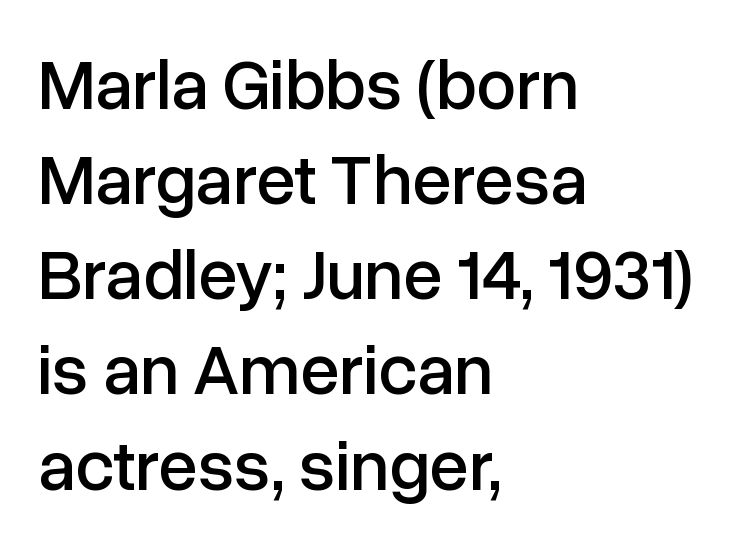
{"serif": "no", "italic": "no", "width": "normal", "stroke_contrast": "low", "x_height": "medium", "monospaced": "no", "underline": "no", "align": "left", "line_spacing": "normal", "line_spacing_ratio": 1.34, "letter_spacing": "normal", "letter_spacing_em": 0.0, "glyph_px": 71}
